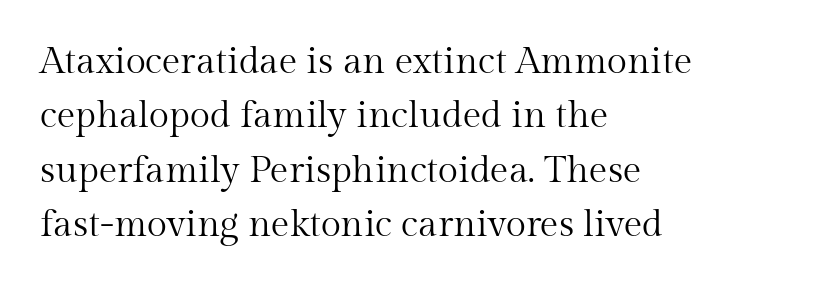
Q: Is the text bold? A: No.
Q: Is the text italic (slanted)? A: No, it is upright.
Q: Is the typeface a serif or a sans-serif typeface? A: Serif.
Q: Is the text underlined? A: No.
Q: How is the paragraph aligned? A: Left-aligned.
Q: Is the spacing between letters normal or unusually wide? A: Normal.
Q: Is the spacing between lines tight, normal or loose? A: Normal.
Q: Width (condensed, normal, or wide)? A: Normal.
Q: Stroke contrast? A: Medium.
Q: x-height? A: Medium.
Q: Monospaced? A: No.
